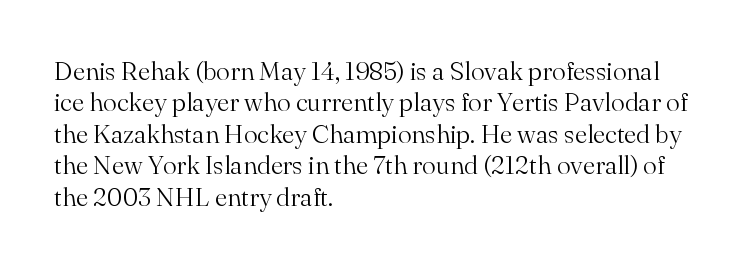
The image shows 26 px text type, upright; set left-aligned, line spacing 1.21x, normal letter spacing, not underlined.
